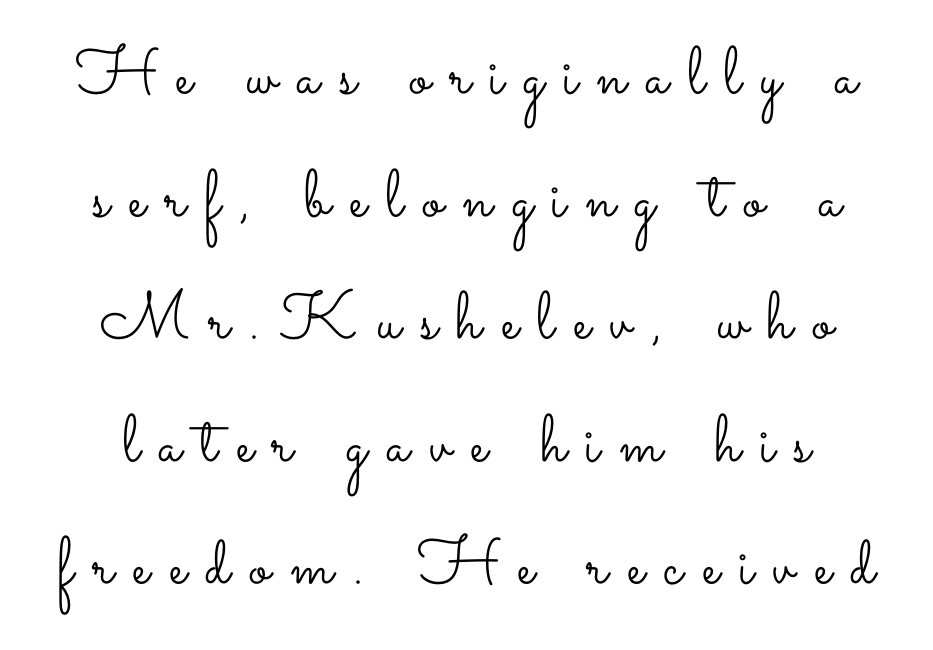
The image shows 67 px light, wide type; set centered, line spacing 1.83x, unusually wide letter spacing (+0.29 em), not underlined; low stroke contrast and a small x-height.
